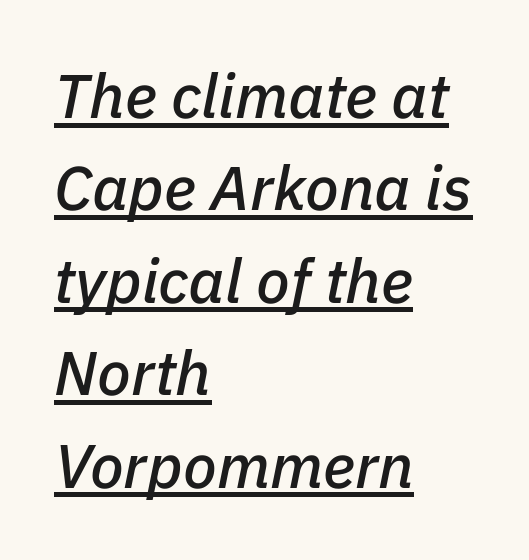
{"italic": "yes", "lean": "right", "slant_degrees": 11, "width": "normal", "stroke_contrast": "low", "x_height": "medium", "monospaced": "no", "underline": "yes", "align": "left", "line_spacing": "normal", "line_spacing_ratio": 1.49, "letter_spacing": "normal", "letter_spacing_em": 0.0, "glyph_px": 62}
